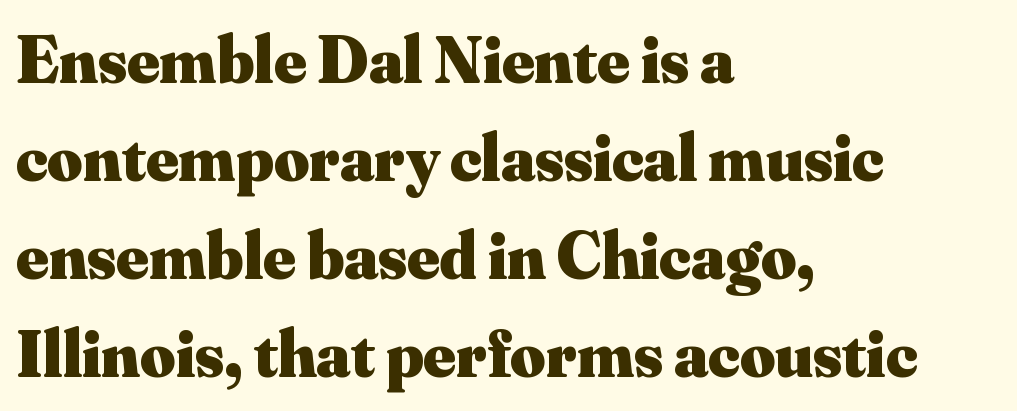
The letters stand upright; this is a roman face. The block of text has a typical density, with ordinary space between rows. Heavy-handed strokes throughout: this text is bold. Think of a printed novel: that variable character pitch is what you see here. The face used here is seriffed, in the tradition of book romans. The rendering anchors every line to the left-hand side.
